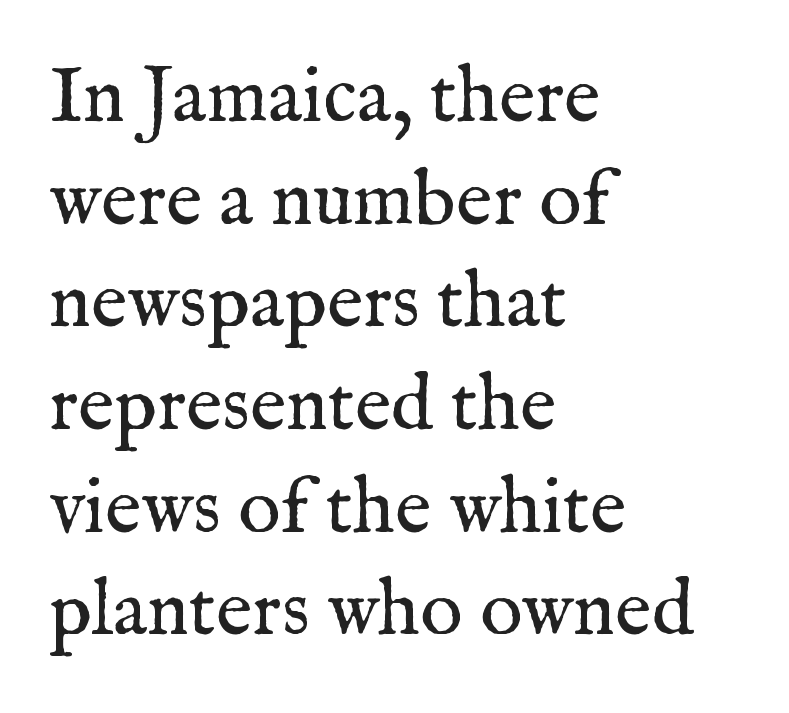
The image shows 79 px regular-weight serif type, upright; set left-aligned, normal line spacing (1.3x), normal letter spacing, not underlined; medium stroke contrast and a medium x-height.
